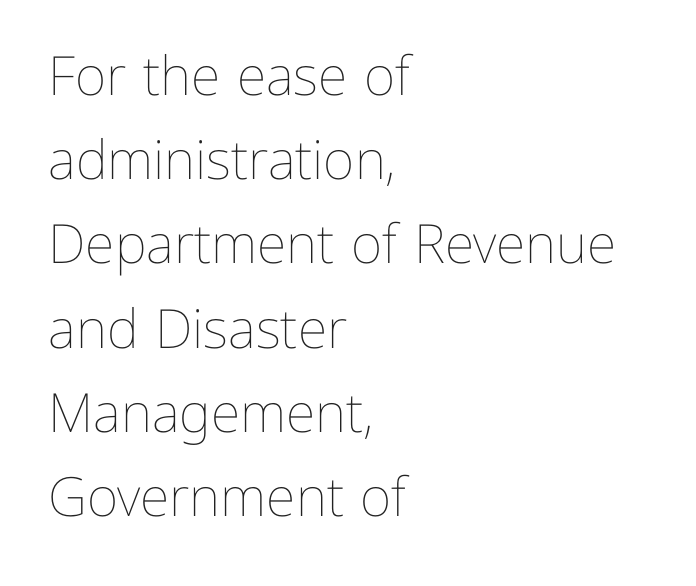
Q: Is the text bold? A: No.
Q: Is the text italic (slanted)? A: No, it is upright.
Q: Is the text underlined? A: No.
Q: How is the paragraph aligned? A: Left-aligned.
Q: Is the spacing between letters normal or unusually wide? A: Normal.
Q: Is the spacing between lines tight, normal or loose? A: Normal.
Q: Width (condensed, normal, or wide)? A: Normal.
Q: Stroke contrast? A: Low.
Q: x-height? A: Medium.
Q: Monospaced? A: No.
